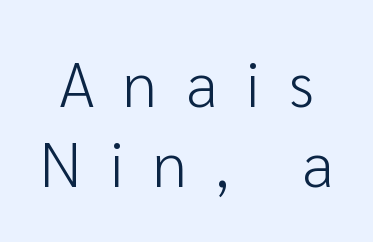
Q: Is the text bold? A: No.
Q: Is the text italic (slanted)? A: No, it is upright.
Q: Is the typeface a serif or a sans-serif typeface? A: Sans-serif.
Q: Is the text underlined? A: No.
Q: Is the spacing between letters normal or unusually wide? A: Unusually wide.
Q: Is the spacing between lines tight, normal or loose? A: Normal.
Q: Width (condensed, normal, or wide)? A: Normal.
Q: Stroke contrast? A: Low.
Q: x-height? A: Medium.
Q: Monospaced? A: No.
